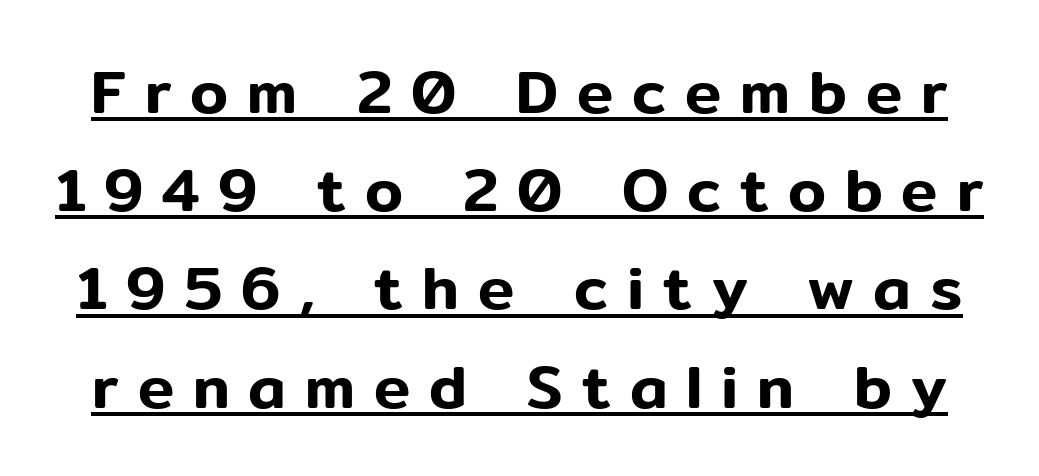
Q: Is the text italic (slanted)? A: No, it is upright.
Q: Is the typeface a serif or a sans-serif typeface? A: Sans-serif.
Q: Is the text underlined? A: Yes.
Q: Is the spacing between letters normal or unusually wide? A: Unusually wide.
Q: Is the spacing between lines tight, normal or loose? A: Normal.
Q: Width (condensed, normal, or wide)? A: Normal.
Q: Stroke contrast? A: Low.
Q: x-height? A: Medium.
Q: Monospaced? A: No.
